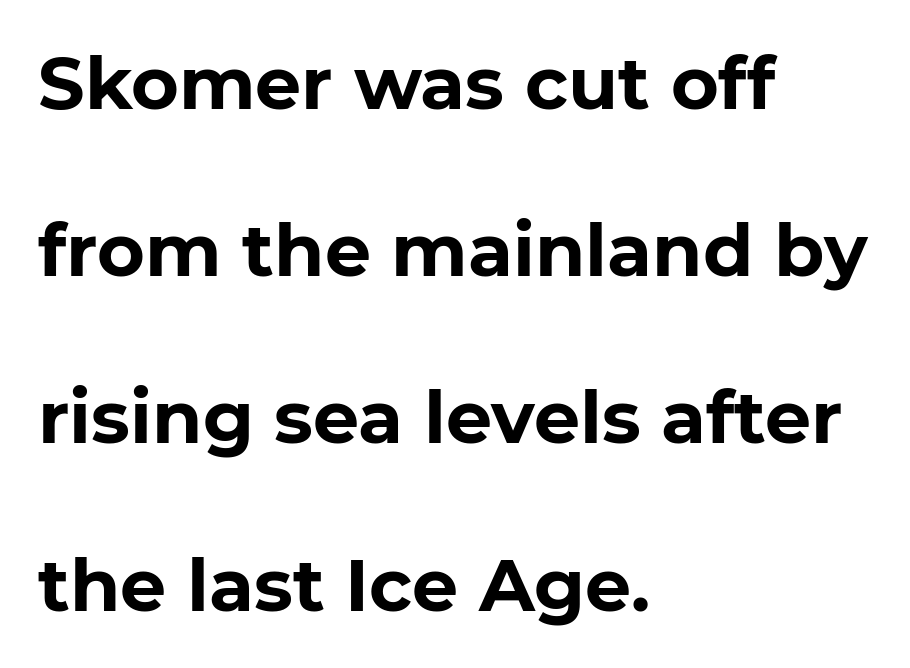
The image shows 73 px bold sans-serif type, upright; set left-aligned, loose line spacing (2.29x), normal letter spacing, not underlined; low stroke contrast and a medium x-height.
